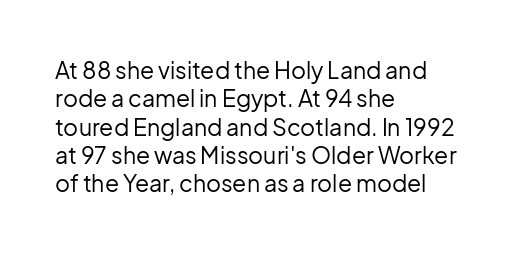
{"italic": "no", "bold": "no", "underline": "no", "align": "left", "line_spacing_ratio": 1.23, "letter_spacing": "normal", "letter_spacing_em": 0.0, "glyph_px": 23}
